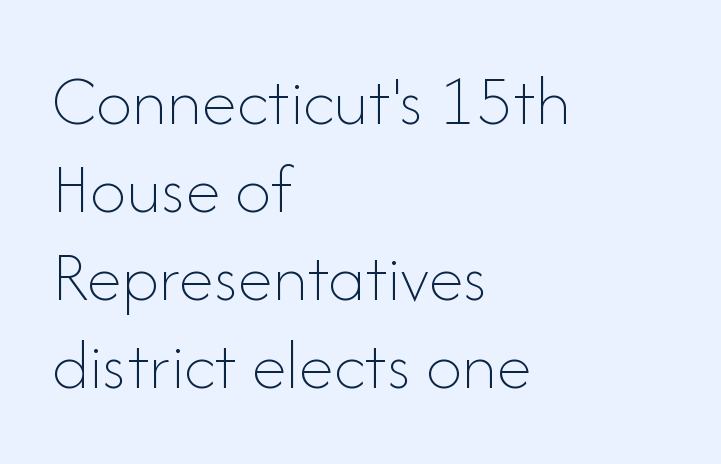
Q: Is the text bold? A: No.
Q: Is the text italic (slanted)? A: No, it is upright.
Q: Is the text underlined? A: No.
Q: How is the paragraph aligned? A: Left-aligned.
Q: Is the spacing between letters normal or unusually wide? A: Normal.
Q: Width (condensed, normal, or wide)? A: Normal.
Q: Stroke contrast? A: Low.
Q: x-height? A: Small.
Q: Monospaced? A: No.
